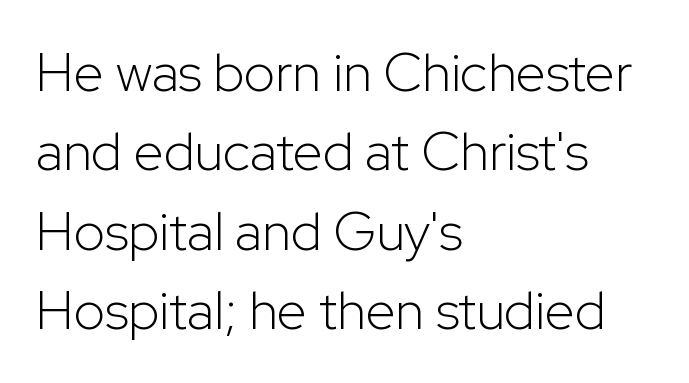
The image shows 54 px light sans-serif type, upright; set left-aligned, normal line spacing (1.47x), normal letter spacing, not underlined; low stroke contrast and a medium x-height.
